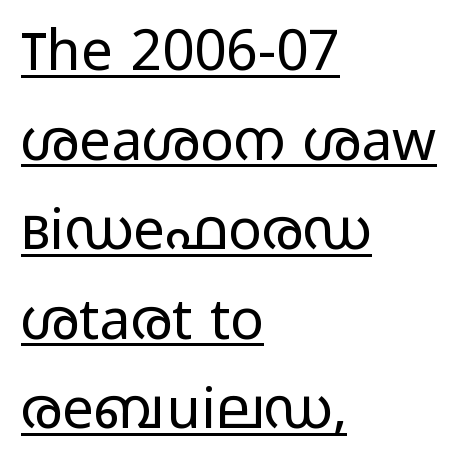
Underlining? Definitely there. Ink coverage per letter is moderate at most. You can tell it's not italic because the verticals are truly vertical. If you measured baseline to baseline, you'd find a middling distance. These lines are rendered in a variable-pitch font.
